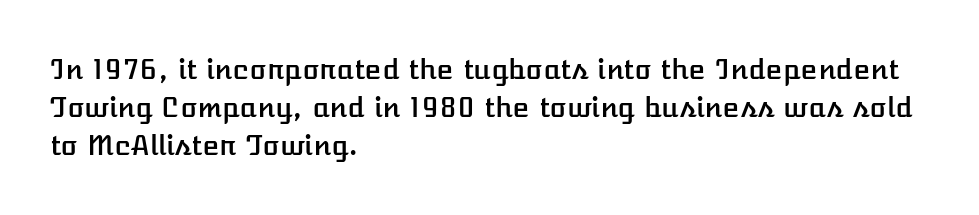
Q: Is the text italic (slanted)? A: No, it is upright.
Q: Is the text underlined? A: No.
Q: How is the paragraph aligned? A: Left-aligned.
Q: Is the spacing between letters normal or unusually wide? A: Normal.
Q: Is the spacing between lines tight, normal or loose? A: Normal.
Q: Width (condensed, normal, or wide)? A: Normal.
Q: Stroke contrast? A: Low.
Q: x-height? A: Medium.
Q: Monospaced? A: No.
